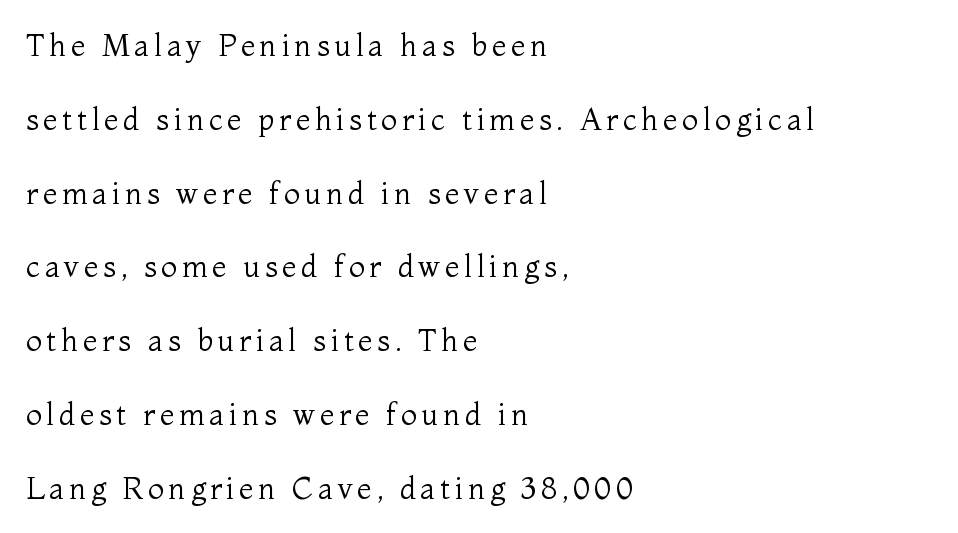
{"serif": "yes", "italic": "no", "bold": "no", "weight": "regular", "width": "normal", "stroke_contrast": "medium", "x_height": "medium", "monospaced": "no", "underline": "no", "align": "left", "line_spacing": "loose", "line_spacing_ratio": 2.46, "glyph_px": 30}
